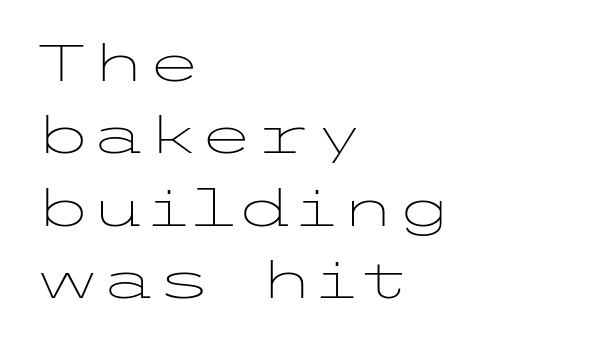
{"serif": "no", "italic": "no", "bold": "no", "weight": "light", "width": "wide", "stroke_contrast": "low", "x_height": "medium", "underline": "no", "align": "left", "line_spacing": "normal", "line_spacing_ratio": 1.42, "letter_spacing": "normal", "letter_spacing_em": 0.0, "glyph_px": 51}
